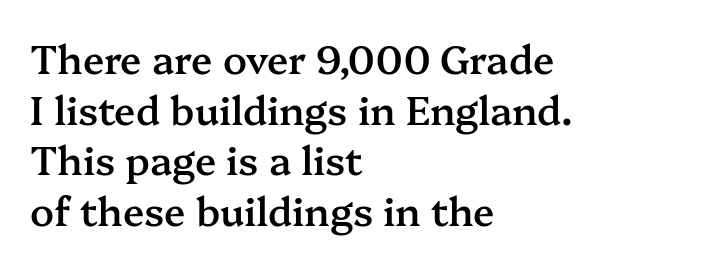
{"serif": "yes", "italic": "no", "bold": "semi", "weight": "semibold", "width": "normal", "stroke_contrast": "medium", "x_height": "medium", "monospaced": "no", "underline": "no", "align": "left", "line_spacing": "normal", "line_spacing_ratio": 1.3, "letter_spacing": "normal", "letter_spacing_em": 0.0, "glyph_px": 39}
